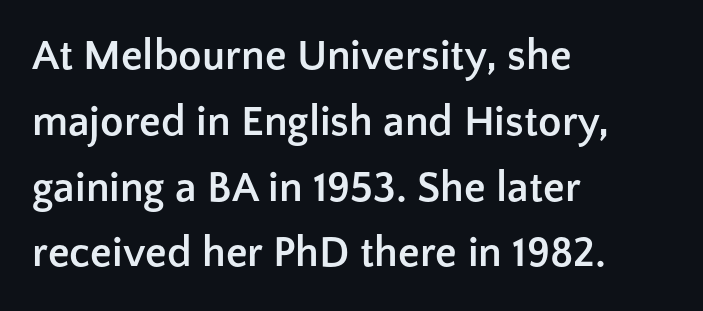
{"serif": "no", "italic": "no", "bold": "yes", "weight": "semibold", "width": "normal", "stroke_contrast": "low", "x_height": "medium", "monospaced": "no", "underline": "no", "align": "left", "line_spacing": "normal", "line_spacing_ratio": 1.53, "letter_spacing": "normal", "letter_spacing_em": 0.0, "glyph_px": 43}
